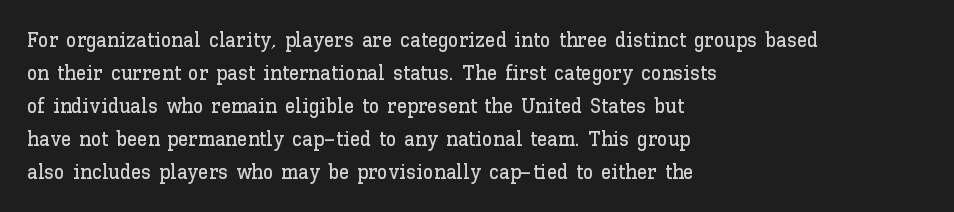
The image shows 21 px text type, upright; set left-aligned, normal line spacing (1.57x), normal letter spacing, not underlined.
